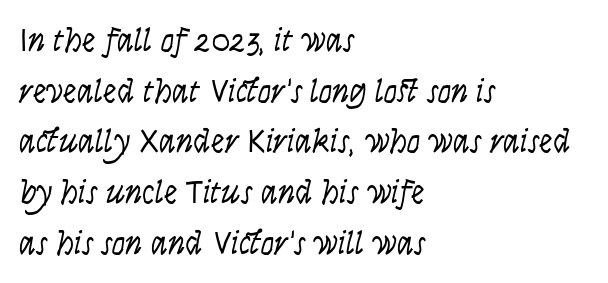
The image shows 34 px light, condensed type, italic (leaning right); set left-aligned, normal line spacing (1.49x), normal letter spacing, not underlined; low stroke contrast and a large x-height.
